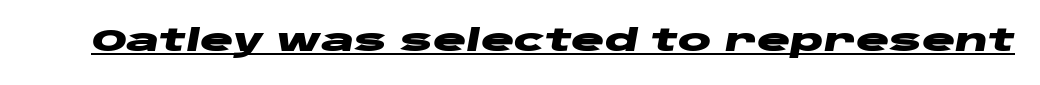
{"italic": "yes", "lean": "right", "slant_degrees": 10, "bold": "yes", "weight": "heavy", "width": "wide", "stroke_contrast": "low", "x_height": "large", "monospaced": "no", "underline": "yes", "letter_spacing": "normal", "letter_spacing_em": 0.0, "glyph_px": 31}
